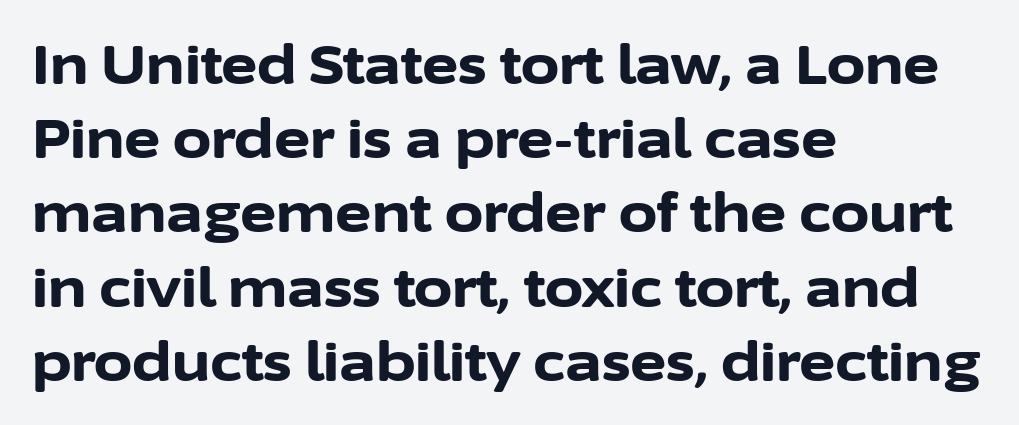
{"serif": "no", "italic": "no", "bold": "yes", "weight": "bold", "width": "normal", "stroke_contrast": "low", "x_height": "medium", "monospaced": "no", "underline": "no", "align": "left", "line_spacing": "normal", "line_spacing_ratio": 1.35, "letter_spacing": "normal", "letter_spacing_em": 0.0, "glyph_px": 55}
